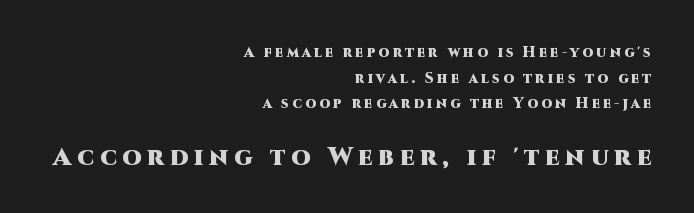
Is the letter spacing exaggerated? Yes — the characters are pushed far apart. Heavy-handed strokes throughout: this text is bold. Does the lettering tilt? It doesn't — this is upright. The specimen omits any rule beneath the text block's lines. The rag falls on the left side of this text block. Size contrast runs from small at the top to large at the bottom.
